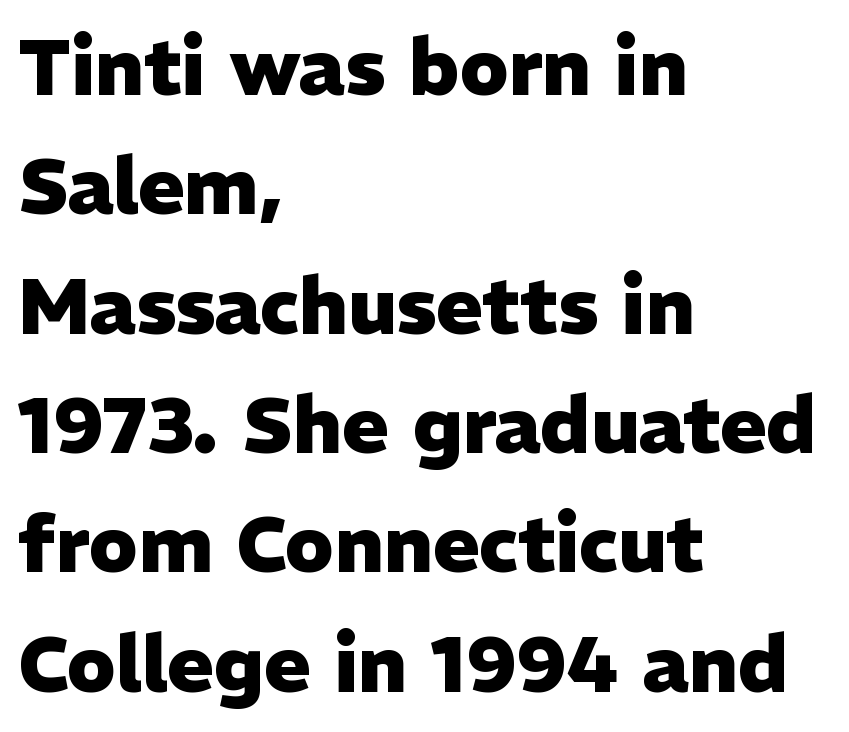
Q: Is the text bold? A: Yes.
Q: Is the text italic (slanted)? A: No, it is upright.
Q: Is the typeface a serif or a sans-serif typeface? A: Sans-serif.
Q: Is the text underlined? A: No.
Q: How is the paragraph aligned? A: Left-aligned.
Q: Is the spacing between letters normal or unusually wide? A: Normal.
Q: Is the spacing between lines tight, normal or loose? A: Normal.
Q: Width (condensed, normal, or wide)? A: Normal.
Q: Stroke contrast? A: Low.
Q: x-height? A: Medium.
Q: Monospaced? A: No.
